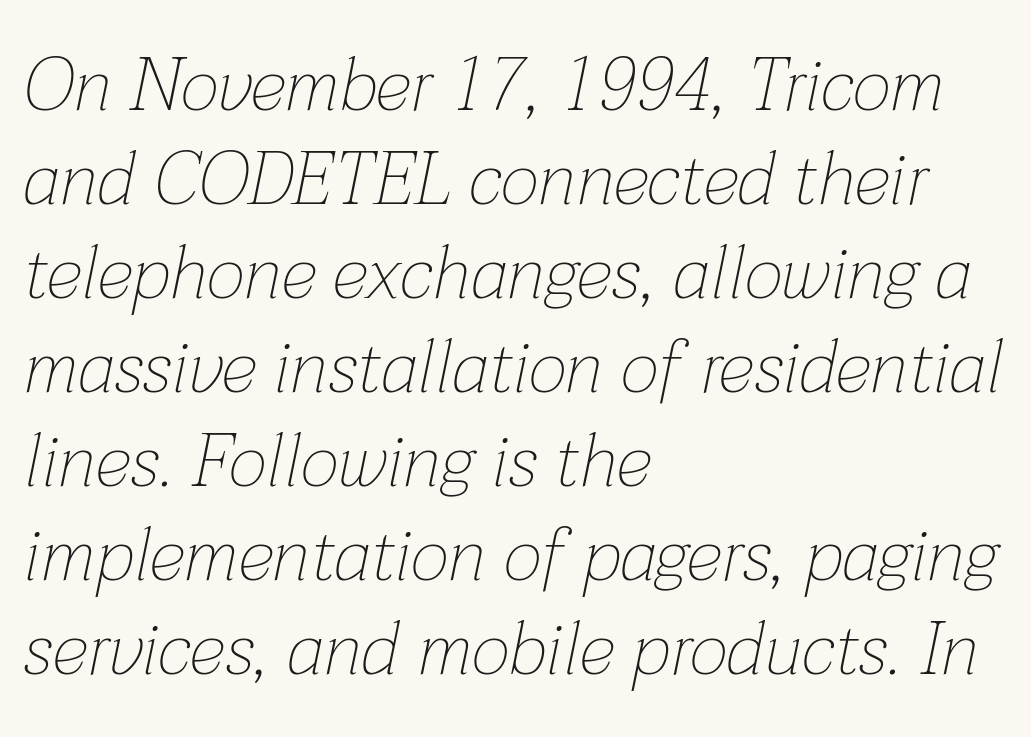
{"italic": "yes", "lean": "right", "slant_degrees": 12, "bold": "no", "weight": "thin", "width": "normal", "stroke_contrast": "low", "x_height": "medium", "monospaced": "no", "underline": "no", "align": "left", "line_spacing": "normal", "line_spacing_ratio": 1.27, "letter_spacing": "normal", "letter_spacing_em": 0.0, "glyph_px": 74}
